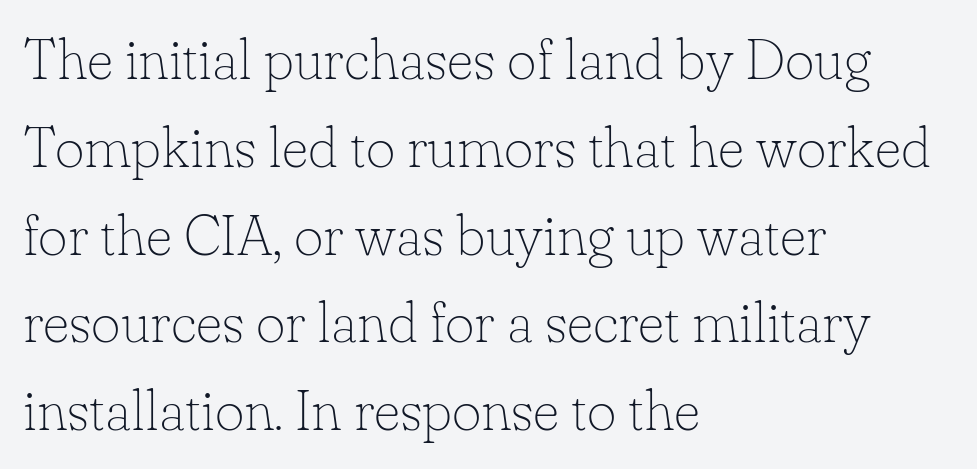
The image shows 57 px thin serif type, upright; set left-aligned, normal line spacing (1.54x), normal letter spacing, not underlined; low stroke contrast and a small x-height.
